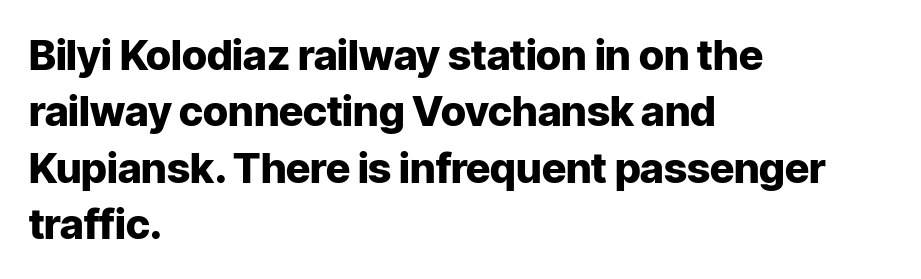
The image shows 42 px heavy sans-serif type, upright; set left-aligned, normal line spacing (1.34x), normal letter spacing, not underlined; low stroke contrast and a medium x-height.
